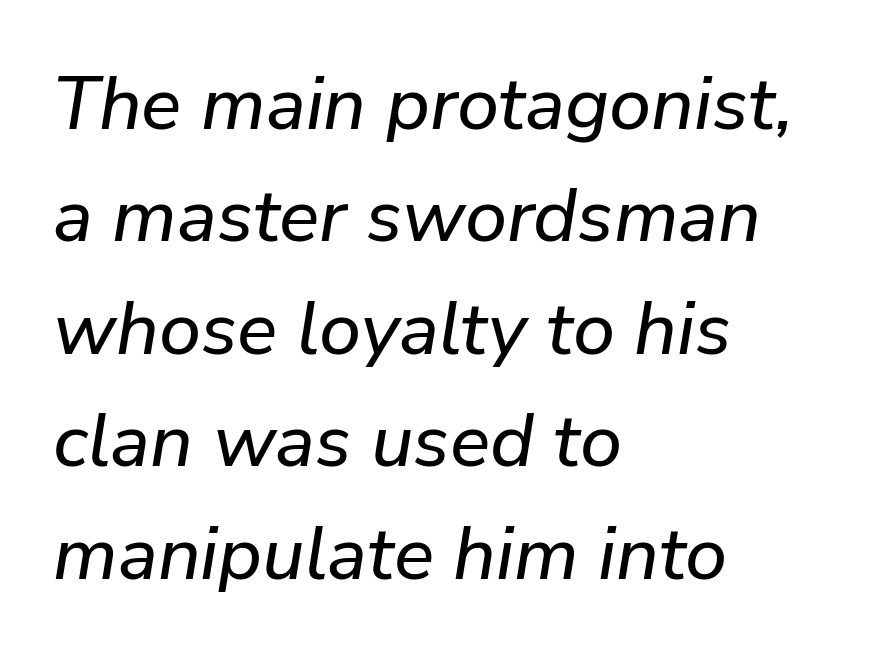
{"italic": "yes", "lean": "right", "slant_degrees": 9, "width": "normal", "stroke_contrast": "low", "x_height": "medium", "monospaced": "no", "underline": "no", "align": "left", "line_spacing": "normal", "line_spacing_ratio": 1.5, "letter_spacing": "normal", "letter_spacing_em": 0.0, "glyph_px": 75}
